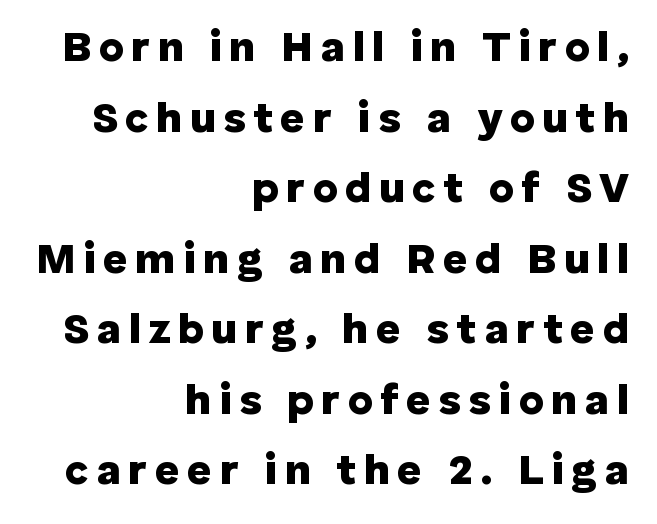
The image shows 43 px heavy sans-serif type, upright; set right-aligned, normal line spacing (1.64x), not underlined; low stroke contrast and a medium x-height.
